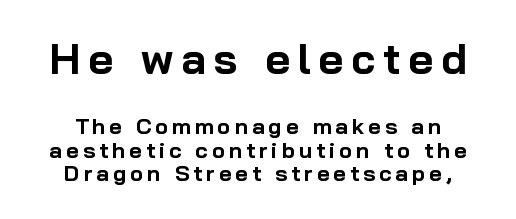
{"serif": "no", "italic": "no", "bold": "yes", "weight": "bold", "width": "normal", "stroke_contrast": "low", "x_height": "medium", "monospaced": "no", "underline": "no", "line_spacing": "tight", "line_spacing_ratio": 1.08, "larger_block": "first", "size_ratio": 1.95, "glyph_px": 43}
